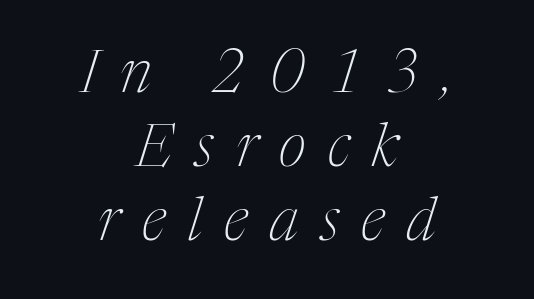
Q: Is the text bold? A: No.
Q: Is the text italic (slanted)? A: Yes, it leans right by about 17 degrees.
Q: Is the typeface a serif or a sans-serif typeface? A: Serif.
Q: Is the text underlined? A: No.
Q: How is the paragraph aligned? A: Centered.
Q: Is the spacing between letters normal or unusually wide? A: Unusually wide.
Q: Width (condensed, normal, or wide)? A: Condensed.
Q: Stroke contrast? A: Medium.
Q: x-height? A: Medium.
Q: Monospaced? A: No.
